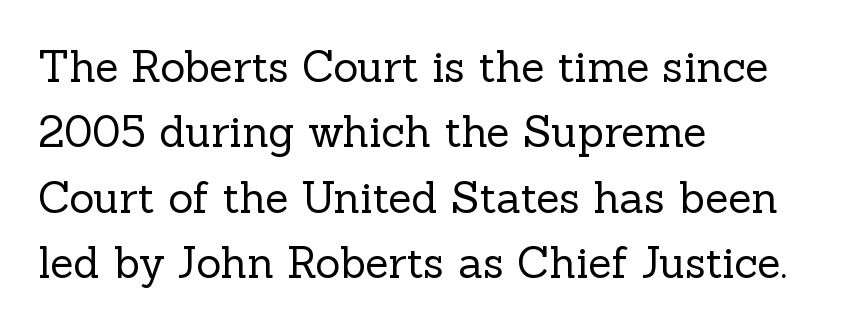
Is the block centered? No — it sits flush against the left margin. A serif font was chosen for this passage. Underlining? Definitely not there. Each word holds together tightly as a unit, with standard inter-letter gaps. A typesetter would call this proportional, since set widths differ per character.
